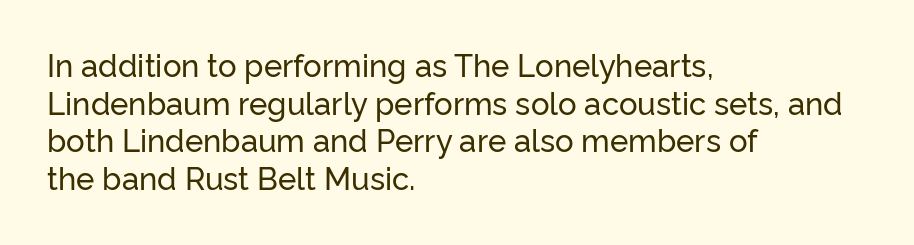
Q: Is the text italic (slanted)? A: No, it is upright.
Q: Is the typeface a serif or a sans-serif typeface? A: Sans-serif.
Q: Is the text underlined? A: No.
Q: How is the paragraph aligned? A: Left-aligned.
Q: Is the spacing between letters normal or unusually wide? A: Normal.
Q: Width (condensed, normal, or wide)? A: Normal.
Q: Stroke contrast? A: Low.
Q: x-height? A: Medium.
Q: Monospaced? A: No.
